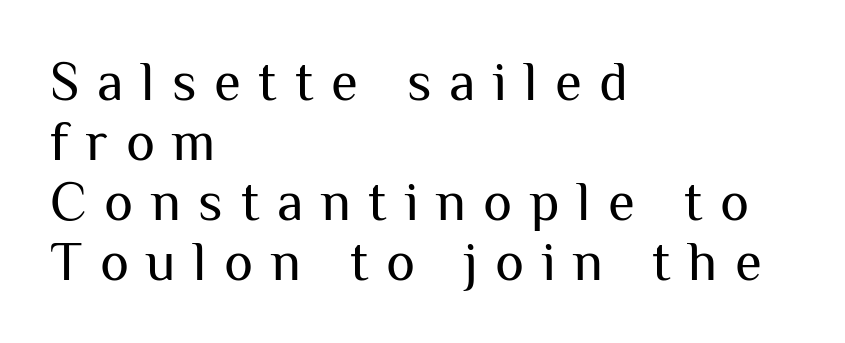
The rendering anchors every line to the left-hand side. Nope, not italic — everything's standing straight. Underlining? Definitely not there. This sample has the flowing, uneven cadence of proportional lettering.
